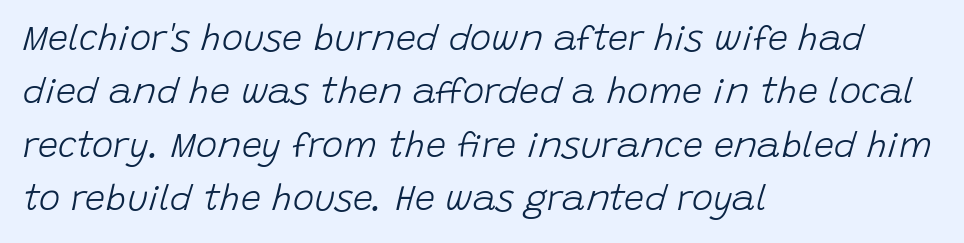
Q: Is the text bold? A: No.
Q: Is the text italic (slanted)? A: Yes, it leans right by about 15 degrees.
Q: Is the text underlined? A: No.
Q: How is the paragraph aligned? A: Left-aligned.
Q: Is the spacing between letters normal or unusually wide? A: Normal.
Q: Is the spacing between lines tight, normal or loose? A: Normal.
Q: Width (condensed, normal, or wide)? A: Normal.
Q: Stroke contrast? A: Low.
Q: x-height? A: Large.
Q: Monospaced? A: No.
